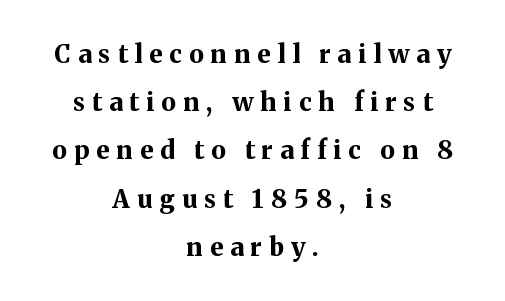
The image shows 25 px bold type, upright; set centered, loose line spacing (1.93x), unusually wide letter spacing (+0.29 em), not underlined.
